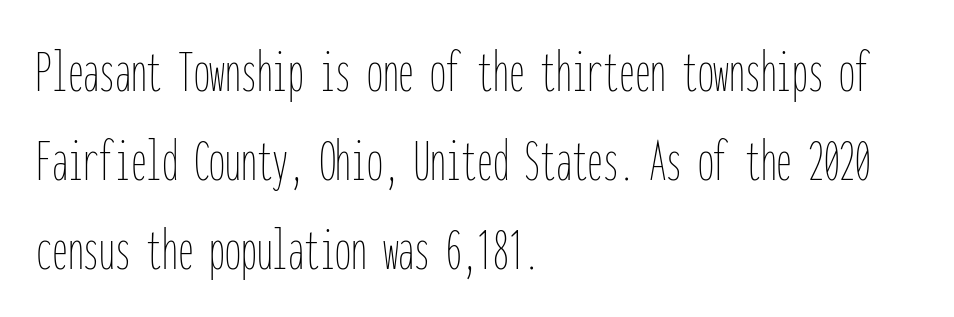
Q: Is the text bold? A: No.
Q: Is the text italic (slanted)? A: No, it is upright.
Q: Is the text underlined? A: No.
Q: How is the paragraph aligned? A: Left-aligned.
Q: Is the spacing between letters normal or unusually wide? A: Normal.
Q: Is the spacing between lines tight, normal or loose? A: Normal.
Q: Width (condensed, normal, or wide)? A: Condensed.
Q: Stroke contrast? A: Low.
Q: x-height? A: Medium.
Q: Monospaced? A: Yes.
